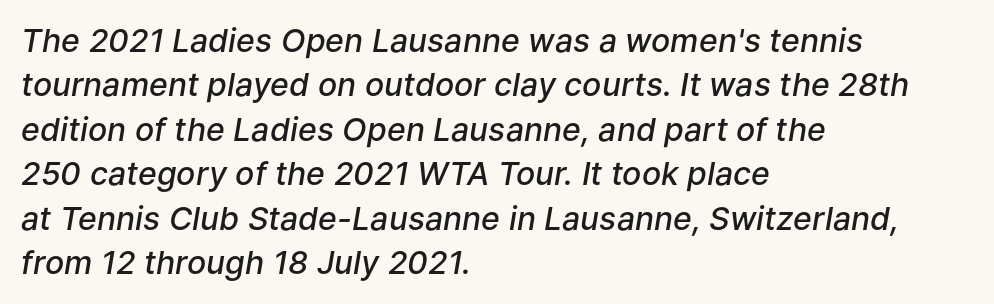
Q: Is the text bold? A: Semi-bold.
Q: Is the text italic (slanted)? A: Yes, it leans right by about 9 degrees.
Q: Is the text underlined? A: No.
Q: How is the paragraph aligned? A: Left-aligned.
Q: Is the spacing between letters normal or unusually wide? A: Normal.
Q: Is the spacing between lines tight, normal or loose? A: Normal.
Q: Width (condensed, normal, or wide)? A: Normal.
Q: Stroke contrast? A: Low.
Q: x-height? A: Medium.
Q: Monospaced? A: No.
